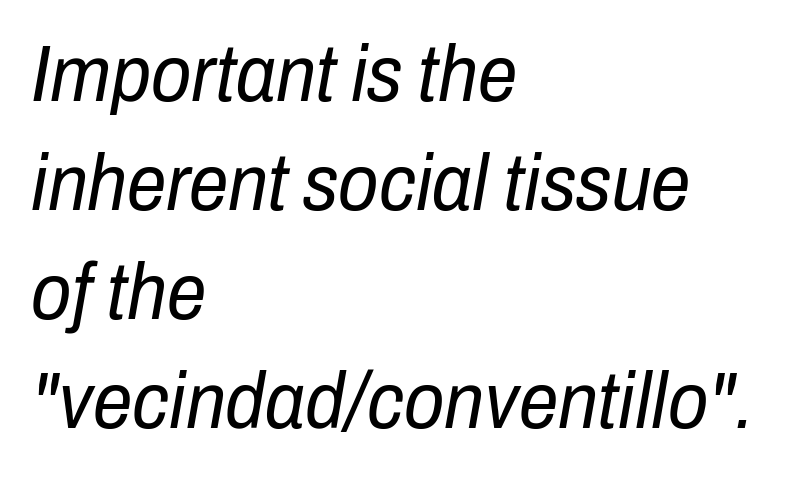
Q: Is the text bold? A: No.
Q: Is the text italic (slanted)? A: Yes, it leans right by about 10 degrees.
Q: Is the text underlined? A: No.
Q: How is the paragraph aligned? A: Left-aligned.
Q: Is the spacing between letters normal or unusually wide? A: Normal.
Q: Is the spacing between lines tight, normal or loose? A: Normal.
Q: Width (condensed, normal, or wide)? A: Condensed.
Q: Stroke contrast? A: Low.
Q: x-height? A: Medium.
Q: Monospaced? A: No.
